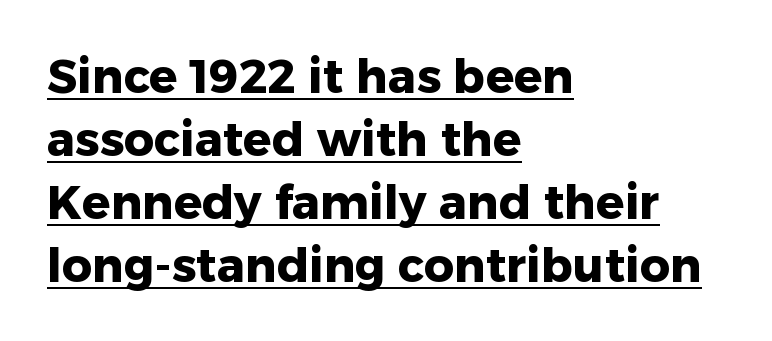
The lettering is marked with a stroke running underneath it. Nope, no serifs anywhere on these letters. The tracking reads as untouched default to a designer's eye. The rendering uses natural spacing where letterforms have individual widths. The designer left line spacing at the default. A classic flush-left, rag-right setting is used for this passage.
